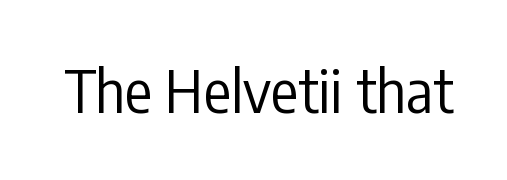
Q: Is the text bold? A: No.
Q: Is the text italic (slanted)? A: No, it is upright.
Q: Is the typeface a serif or a sans-serif typeface? A: Sans-serif.
Q: Is the text underlined? A: No.
Q: Is the spacing between letters normal or unusually wide? A: Normal.
Q: Width (condensed, normal, or wide)? A: Condensed.
Q: Stroke contrast? A: Low.
Q: x-height? A: Medium.
Q: Monospaced? A: No.
